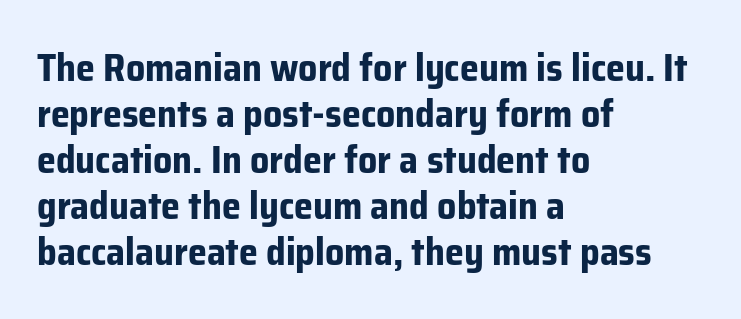
The image shows 38 px bold sans-serif type, upright; set left-aligned, line spacing 1.21x, normal letter spacing, not underlined; low stroke contrast and a medium x-height.
